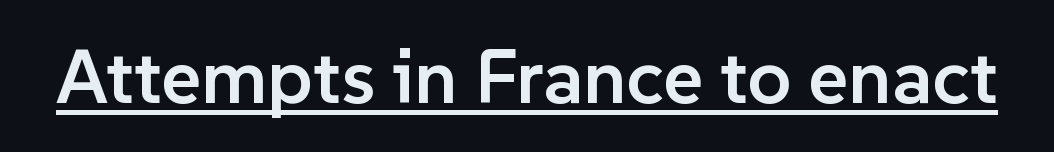
The image shows 77 px semibold sans-serif type, upright; set normal letter spacing, underlined; low stroke contrast and a medium x-height.
